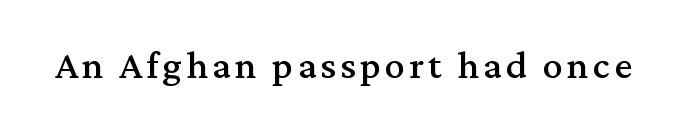
The image shows 40 px serif type, upright; set not underlined; medium stroke contrast and a medium x-height.
